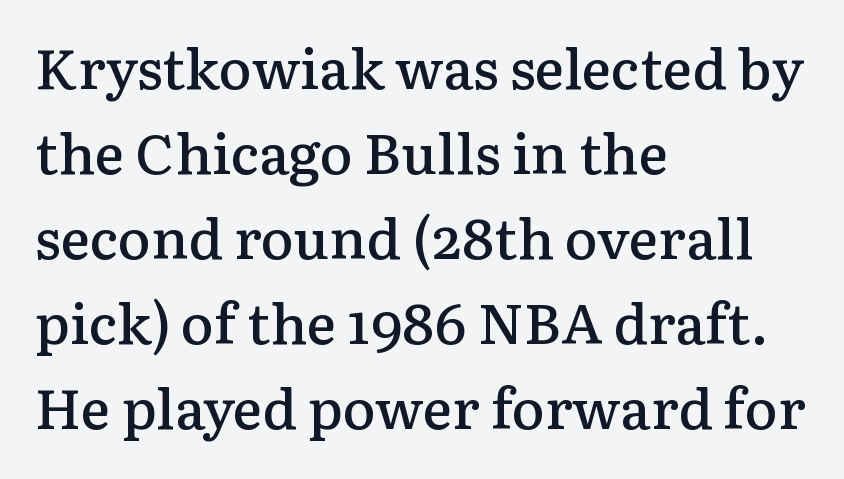
Nobody touched the tracking dial on this one. Is the type bold? Partly — it's a semibold, heavier than regular but not fully bold. The typography opts for an upright posture over an oblique one. Notice how descenders clear the ascenders below comfortably — that's standard leading.
